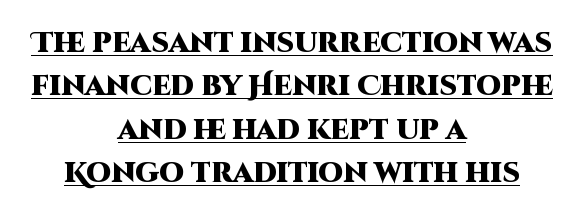
Is there any slant? The stems are plumb. Strokes here are thick enough to call this a true bold. Reading down the column, the eye jumps a familiar distance to each next line. Varying glyph widths throughout — classic text-font behaviour.
